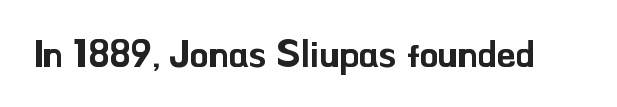
Q: Is the text italic (slanted)? A: No, it is upright.
Q: Is the typeface a serif or a sans-serif typeface? A: Sans-serif.
Q: Is the text underlined? A: No.
Q: Is the spacing between letters normal or unusually wide? A: Normal.
Q: Width (condensed, normal, or wide)? A: Normal.
Q: Stroke contrast? A: Low.
Q: x-height? A: Small.
Q: Monospaced? A: No.
